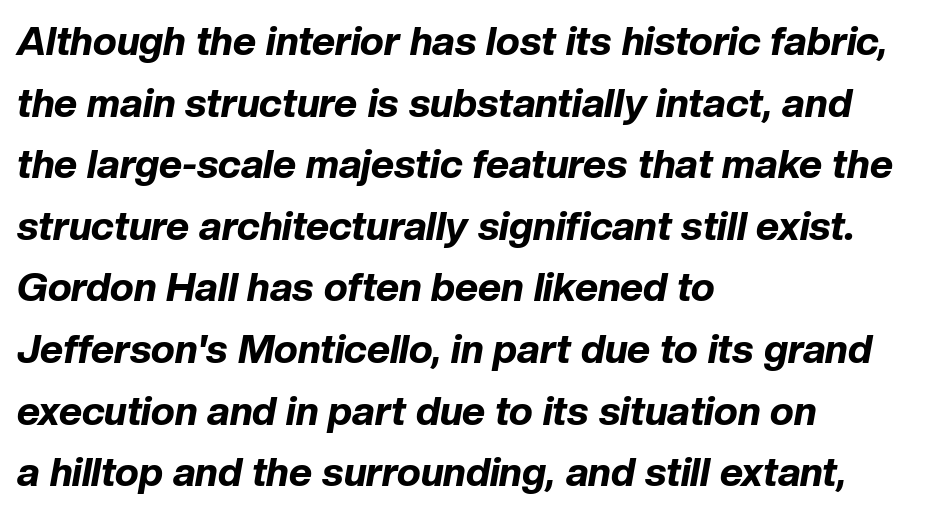
The rendering uses a bold face; every stroke is thick and dark. Anything drawn beneath the words? Only blank space. This rendering leaves character spacing at its baseline value. These lines are rendered in a variable-pitch font.
